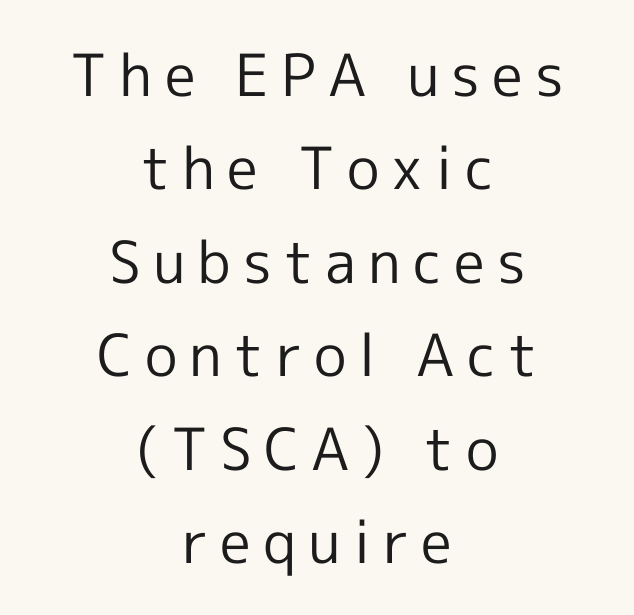
Q: Is the text bold? A: No.
Q: Is the text italic (slanted)? A: No, it is upright.
Q: Is the typeface a serif or a sans-serif typeface? A: Sans-serif.
Q: Is the text underlined? A: No.
Q: How is the paragraph aligned? A: Centered.
Q: Is the spacing between letters normal or unusually wide? A: Unusually wide.
Q: Is the spacing between lines tight, normal or loose? A: Normal.
Q: Width (condensed, normal, or wide)? A: Normal.
Q: x-height? A: Medium.
Q: Monospaced? A: No.
